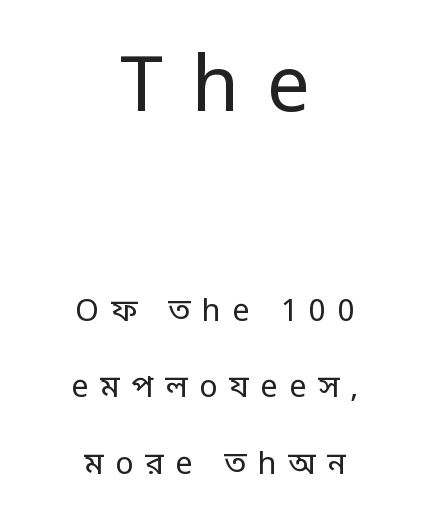
The image shows 77 px regular-weight, condensed sans-serif type, upright; set centered, loose line spacing (2.47x), unusually wide letter spacing (+0.37 em), not underlined; the first (top) block is 2.48x larger; low stroke contrast.
